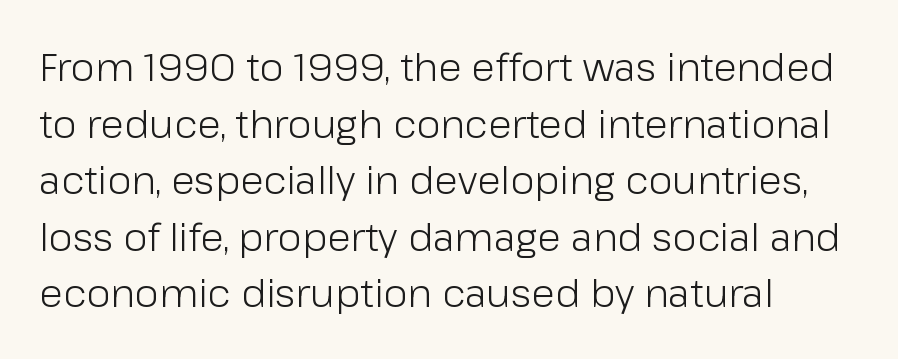
{"serif": "no", "italic": "no", "bold": "no", "weight": "light", "width": "normal", "stroke_contrast": "low", "x_height": "medium", "monospaced": "no", "underline": "no", "align": "left", "line_spacing": "normal", "line_spacing_ratio": 1.45, "letter_spacing": "normal", "letter_spacing_em": 0.0, "glyph_px": 39}
